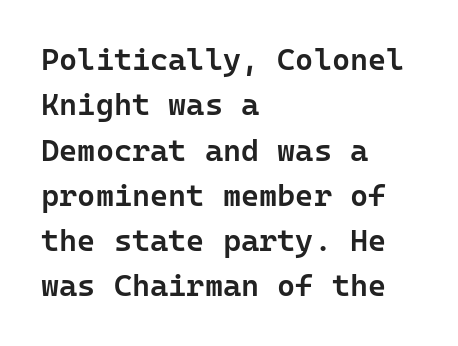
The image shows 31 px semibold sans-serif type, upright, monospaced; set left-aligned, normal line spacing (1.46x), normal letter spacing, not underlined; low stroke contrast and a medium x-height.
